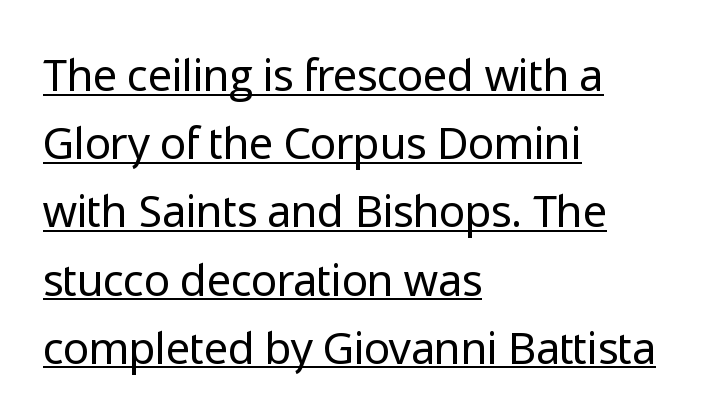
{"serif": "no", "italic": "no", "bold": "no", "weight": "regular", "width": "normal", "stroke_contrast": "low", "x_height": "medium", "monospaced": "no", "underline": "yes", "align": "left", "line_spacing": "normal", "line_spacing_ratio": 1.55, "letter_spacing": "normal", "letter_spacing_em": 0.0, "glyph_px": 44}
